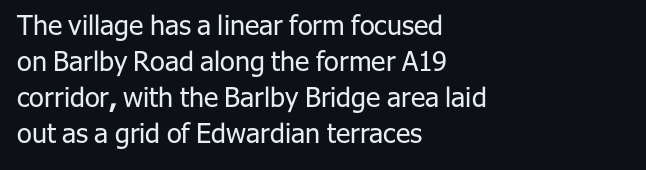
The image shows 27 px text type, upright; set left-aligned, normal line spacing (1.33x), normal letter spacing, not underlined.
